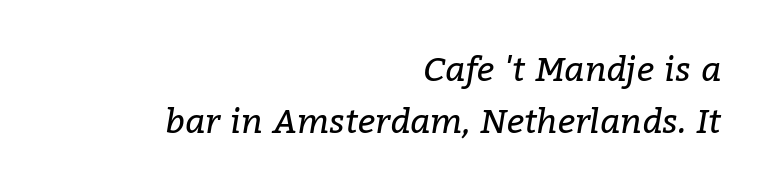
The image shows 34 px regular-weight serif type, italic (leaning right); set right-aligned, normal line spacing (1.53x), normal letter spacing, not underlined; low stroke contrast and a medium x-height.
